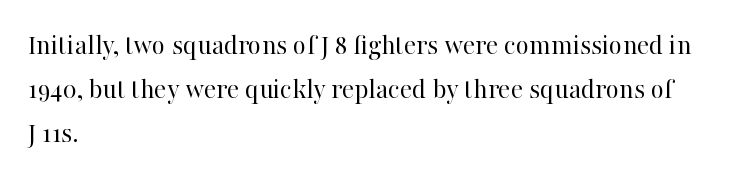
{"serif": "yes", "italic": "no", "bold": "no", "weight": "regular", "width": "normal", "stroke_contrast": "high", "x_height": "medium", "monospaced": "no", "underline": "no", "align": "left", "line_spacing": "normal", "line_spacing_ratio": 1.51, "letter_spacing": "normal", "letter_spacing_em": 0.0, "glyph_px": 29}
